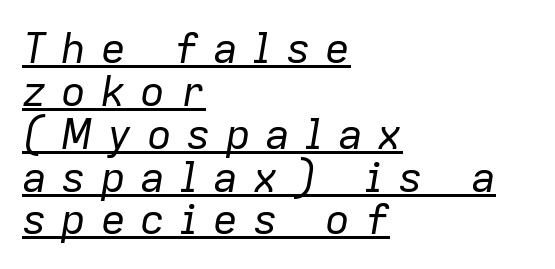
Q: Is the text bold? A: No.
Q: Is the text italic (slanted)? A: Yes, it leans right by about 9 degrees.
Q: Is the text underlined? A: Yes.
Q: How is the paragraph aligned? A: Left-aligned.
Q: Is the spacing between letters normal or unusually wide? A: Unusually wide.
Q: Is the spacing between lines tight, normal or loose? A: Tight.
Q: Width (condensed, normal, or wide)? A: Normal.
Q: Stroke contrast? A: Low.
Q: x-height? A: Medium.
Q: Monospaced? A: No.
